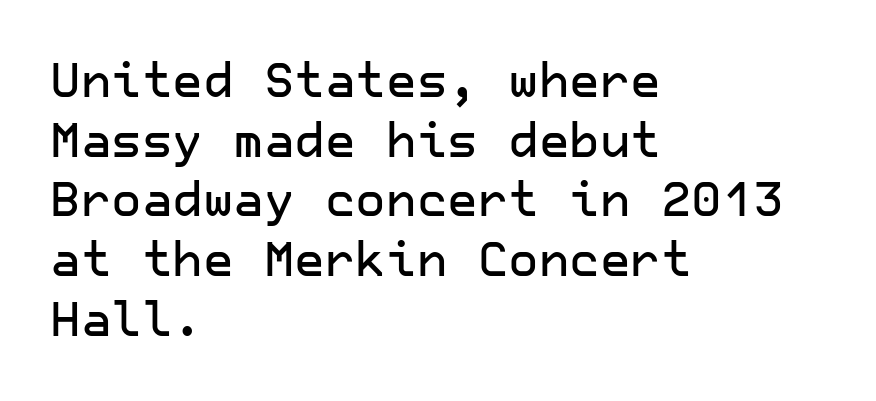
{"serif": "no", "italic": "no", "width": "normal", "stroke_contrast": "low", "x_height": "medium", "underline": "no", "align": "left", "line_spacing": "normal", "line_spacing_ratio": 1.27, "letter_spacing": "normal", "letter_spacing_em": 0.0, "glyph_px": 47}
